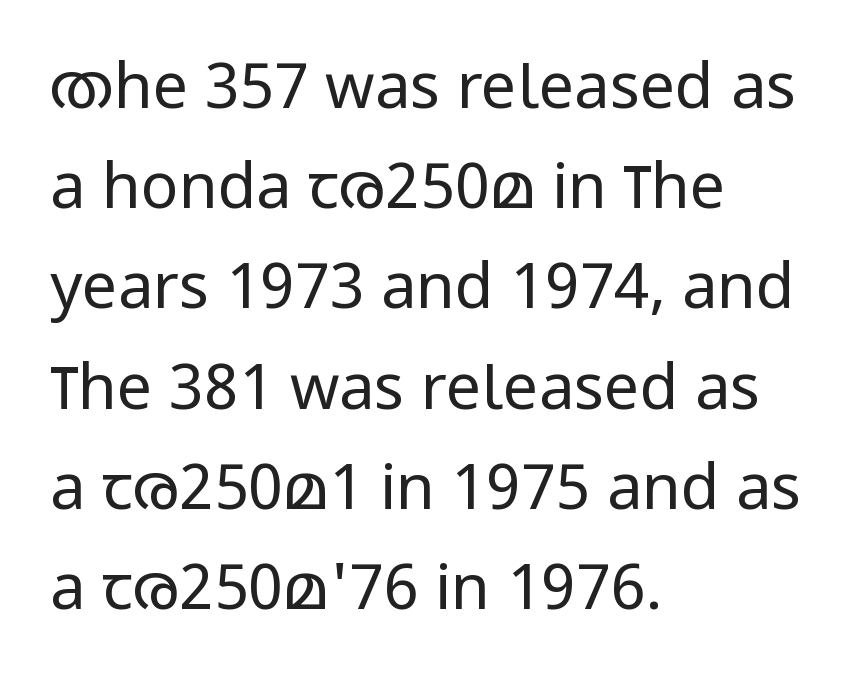
The face used here is a sans, in the tradition of grotesques and geometrics. These lines are set flush left with a ragged right edge. Stroke thickness stays within the range of a standard reading face or lighter. Descender tails drop into unmarked territory. If you drew a line through each stem, it would be perfectly vertical. The letterforms sit shoulder to shoulder at normal distance.
